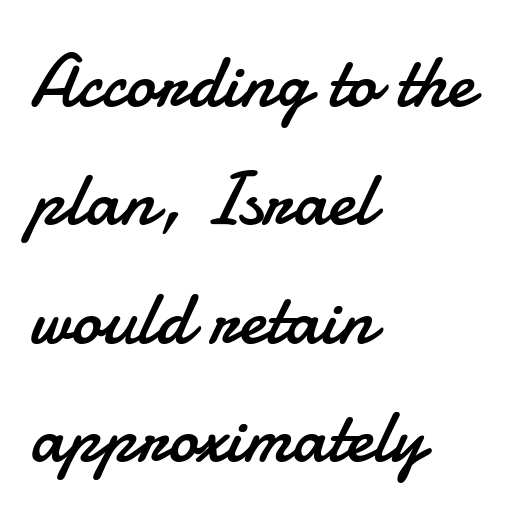
Notice how the passage keeps a crisp vertical edge on the left only. Is the letter spacing exaggerated? No — it looks like the ordinary default. A clean baseline with only descenders dipping below it. Do the characters align in a grid? No, the font is proportional.
